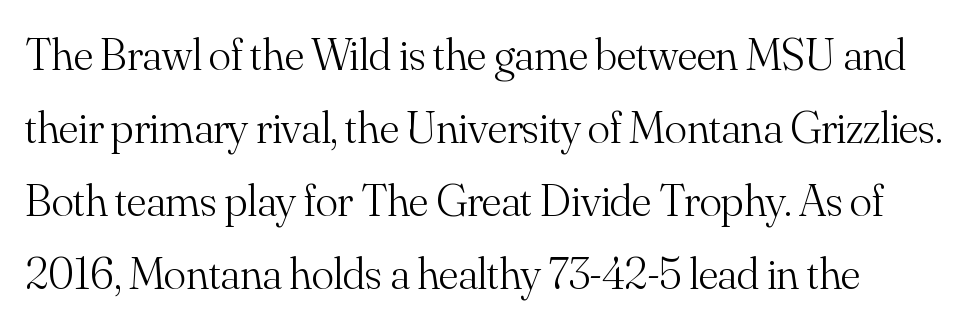
Q: Is the text bold? A: No.
Q: Is the text italic (slanted)? A: No, it is upright.
Q: Is the typeface a serif or a sans-serif typeface? A: Serif.
Q: Is the text underlined? A: No.
Q: Is the spacing between letters normal or unusually wide? A: Normal.
Q: Is the spacing between lines tight, normal or loose? A: Normal.
Q: Width (condensed, normal, or wide)? A: Normal.
Q: Stroke contrast? A: Medium.
Q: x-height? A: Small.
Q: Monospaced? A: No.
